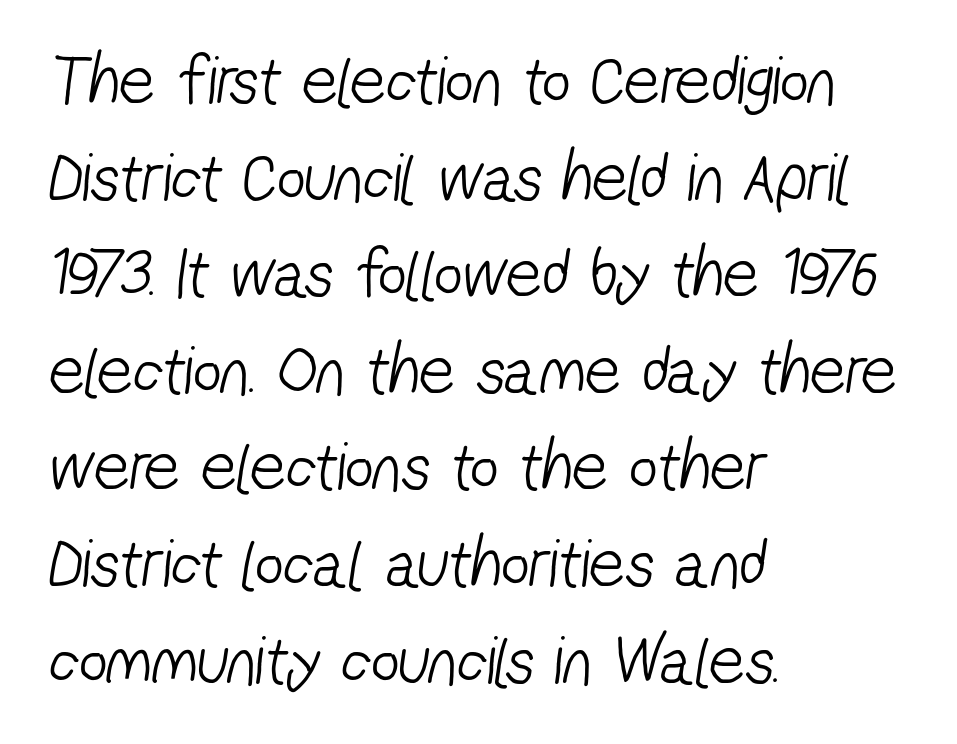
A typesetter would call this leading conventional body-copy spacing. Summary of weight: not heavy and not bold. The space beneath each line is pristine and unruled. Which margin do the lines hug? The left one — the right edge is uneven.
